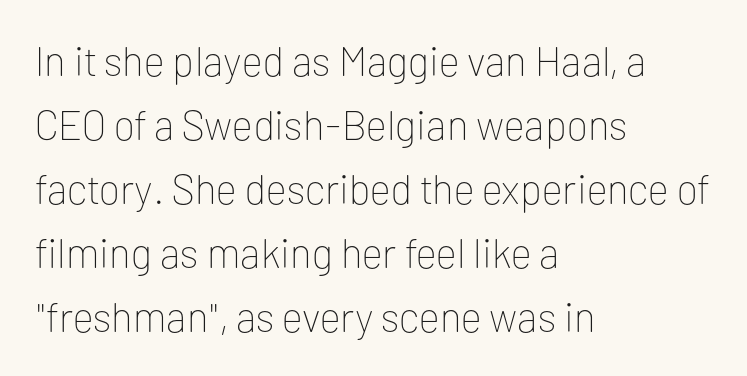
The image shows 41 px thin sans-serif type, upright; set left-aligned, normal line spacing (1.56x), normal letter spacing, not underlined; low stroke contrast and a medium x-height.
